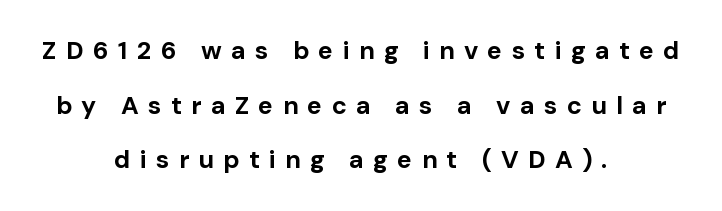
Its strokes are broad and dark, the hallmark of bold type. No word sits above an underline. Short note: letters widely spaced. Every character sits straight up, as roman type does.
